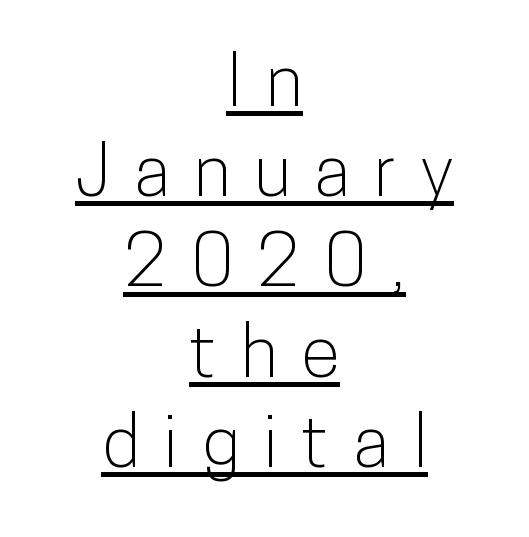
The image shows 71 px condensed sans-serif type, upright; set centered, normal line spacing (1.27x), unusually wide letter spacing (+0.34 em), underlined; low stroke contrast and a medium x-height.
